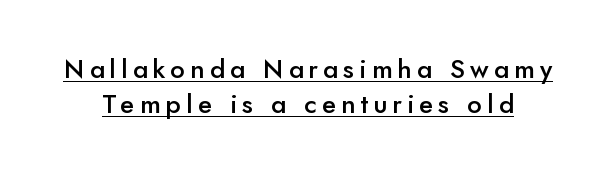
Q: Is the text bold? A: Semi-bold.
Q: Is the text italic (slanted)? A: No, it is upright.
Q: Is the text underlined? A: Yes.
Q: Is the spacing between letters normal or unusually wide? A: Unusually wide.
Q: Is the spacing between lines tight, normal or loose? A: Normal.
